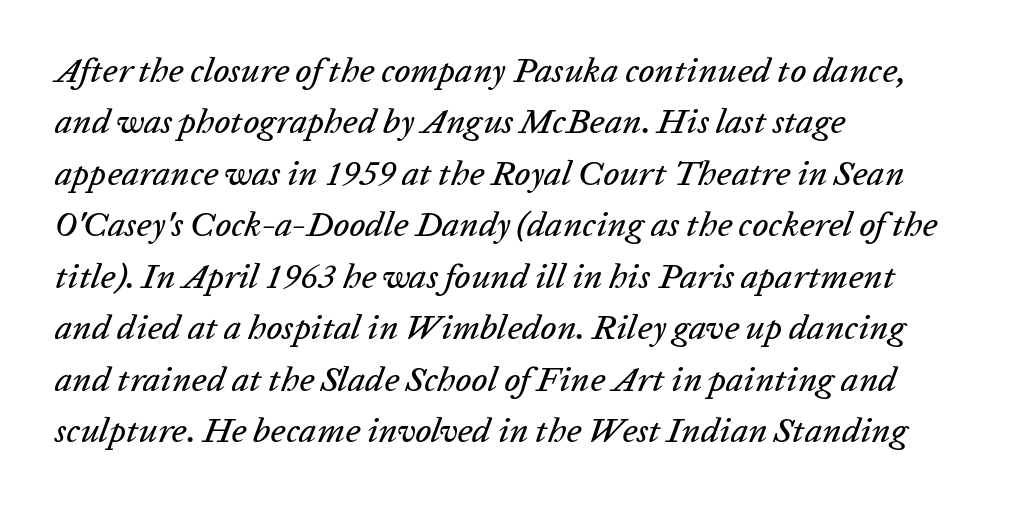
The image shows 35 px text type, italic (leaning right); set left-aligned, normal line spacing (1.47x), normal letter spacing, not underlined; low stroke contrast and a medium x-height.
